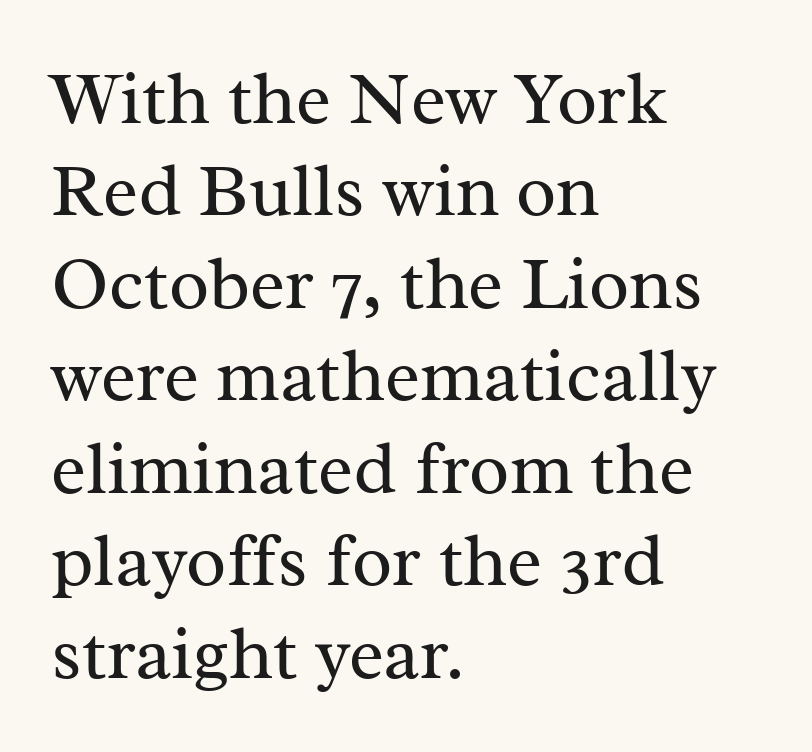
{"serif": "yes", "italic": "no", "bold": "no", "weight": "regular", "width": "normal", "stroke_contrast": "medium", "x_height": "medium", "monospaced": "no", "underline": "no", "align": "left", "line_spacing": "normal", "line_spacing_ratio": 1.25, "letter_spacing": "normal", "letter_spacing_em": 0.0, "glyph_px": 74}
